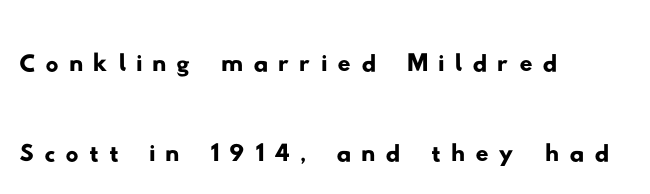
{"serif": "no", "width": "wide", "stroke_contrast": "low", "x_height": "small", "monospaced": "no", "underline": "no", "align": "left", "line_spacing": "normal", "line_spacing_ratio": 1.39, "glyph_px": 65}
